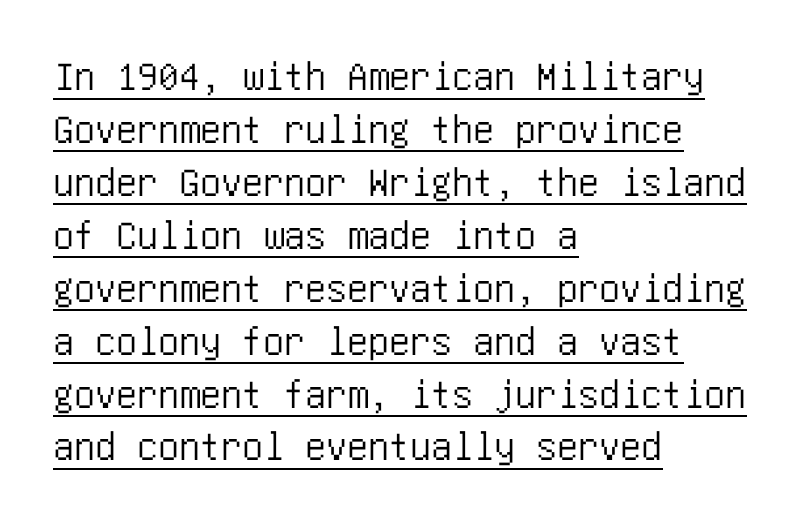
What stands out about the letter spacing? Nothing — it is the standard amount. Reading down the column, the eye jumps a familiar distance to each next line. Layout note: lines flush left. A continuous stroke trails under the words, as in a hyperlink. Posture: vertical.
